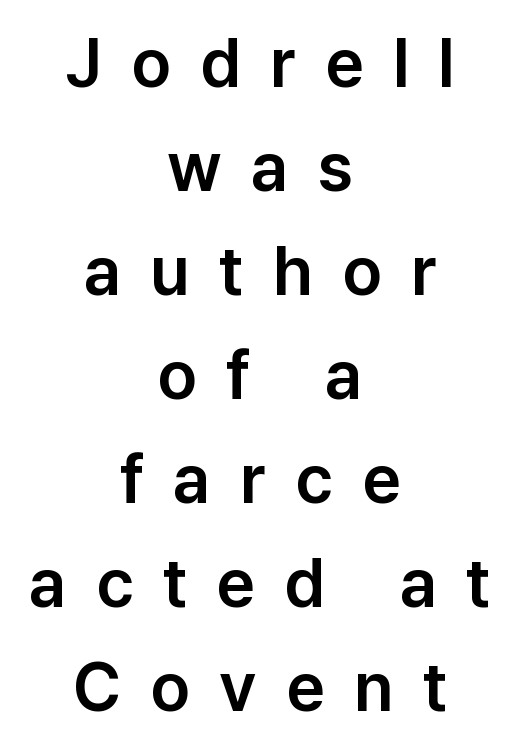
Unlike italic type, these characters show no tilt at all. Line spacing here is normal. This is sans-serif lettering, the kind often seen on screens and signage. These lines are rendered in a variable-pitch font.
